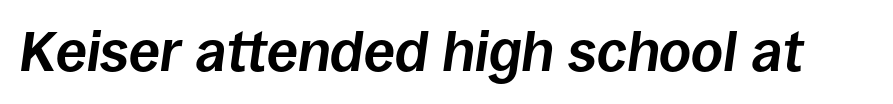
The image shows 56 px bold type, italic (leaning right); set normal letter spacing, not underlined; low stroke contrast and a large x-height.
